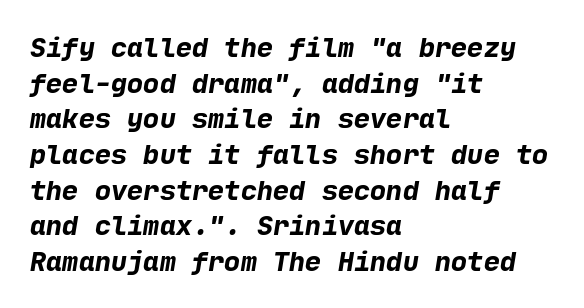
Q: Is the text bold? A: Yes.
Q: Is the text underlined? A: No.
Q: How is the paragraph aligned? A: Left-aligned.
Q: Is the spacing between letters normal or unusually wide? A: Normal.
Q: Is the spacing between lines tight, normal or loose? A: Normal.
